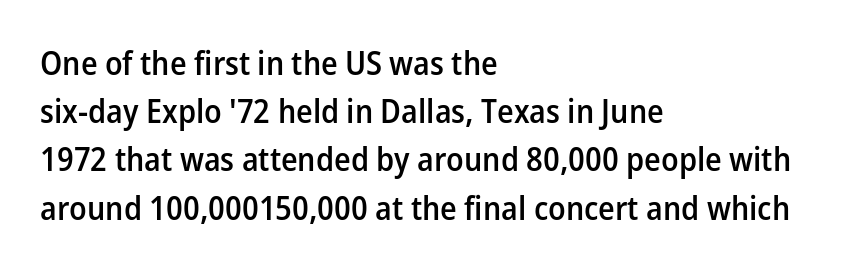
The image shows 33 px semibold sans-serif type, upright; set left-aligned, normal line spacing (1.46x), normal letter spacing, not underlined; low stroke contrast and a medium x-height.
